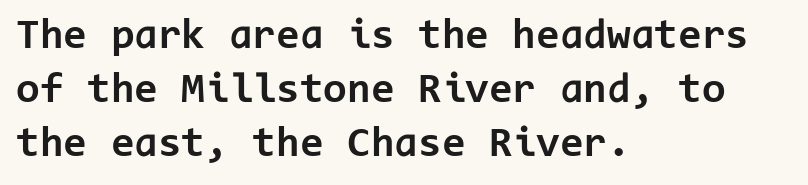
Observe the ordinary spacing: letters are neighbours, not strangers. Summary of vertical rhythm: regular, with standard interline spacing. A roman cut, with each character standing at attention. These lines stack with their left ends in a neat column. Note the uniform advance width — an 'i' takes as much space as an 'm'. Each glyph is drawn with heavy, bold strokes.
